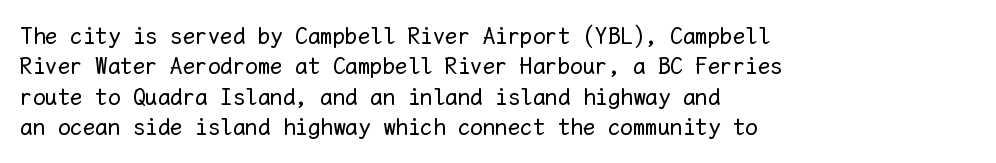
{"italic": "no", "bold": "no", "underline": "no", "align": "left", "line_spacing_ratio": 1.22, "letter_spacing": "normal", "letter_spacing_em": 0.0, "glyph_px": 25}
